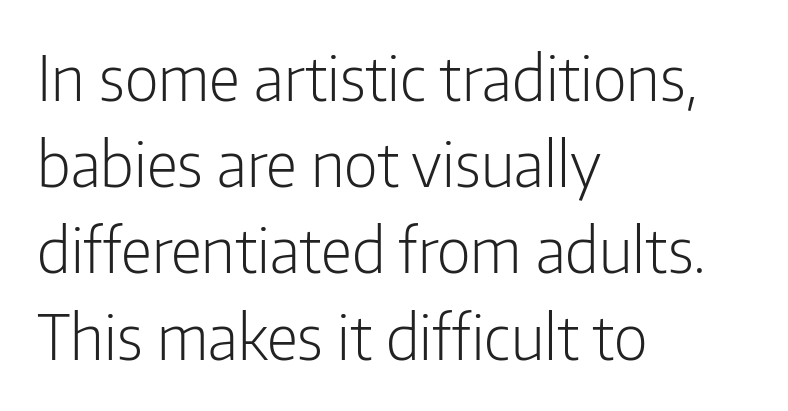
The passage is arranged the way most books set body copy — flush left. Plain, unruled lines of type. This sample uses a sans-serif face. The typeface has the unassuming heft of standard copy or less. Italic? Not at all — the glyphs are vertical. This sample has the flowing, uneven cadence of proportional lettering.
